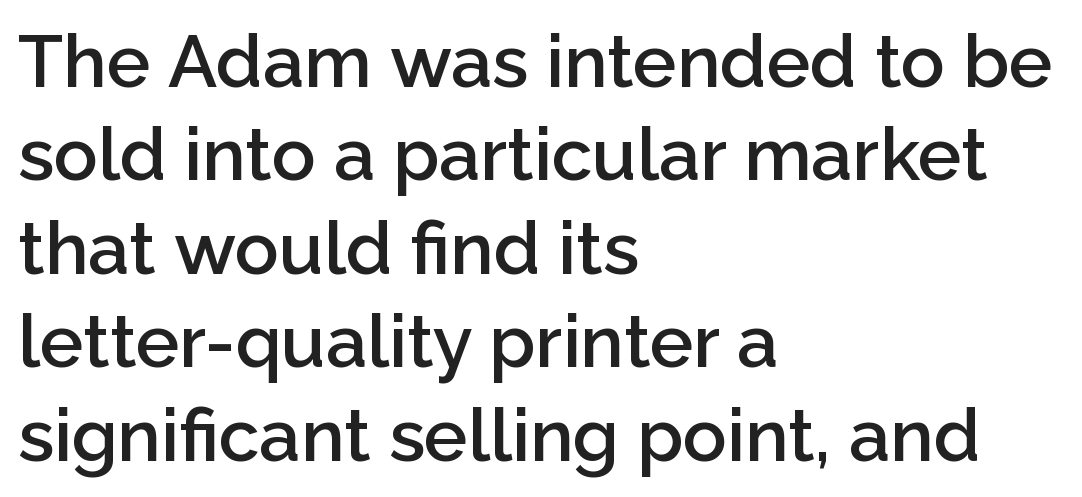
Q: Is the text bold? A: Semi-bold.
Q: Is the text italic (slanted)? A: No, it is upright.
Q: Is the typeface a serif or a sans-serif typeface? A: Sans-serif.
Q: Is the text underlined? A: No.
Q: How is the paragraph aligned? A: Left-aligned.
Q: Is the spacing between letters normal or unusually wide? A: Normal.
Q: Is the spacing between lines tight, normal or loose? A: Normal.
Q: Width (condensed, normal, or wide)? A: Normal.
Q: Stroke contrast? A: Low.
Q: x-height? A: Medium.
Q: Monospaced? A: No.
